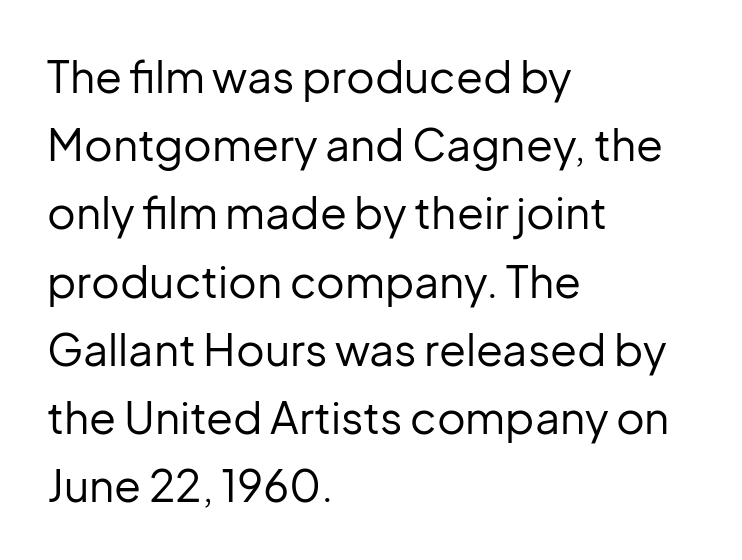
The type family on display is of the sans-serif kind. Honestly, there is no underline to notice here at all. Looks like regular typesetting: each glyph gets only the width it needs. The lettering stays uniformly vertical, giving the passage a roman look. What's the leading like? Ordinary, nothing unusual.
